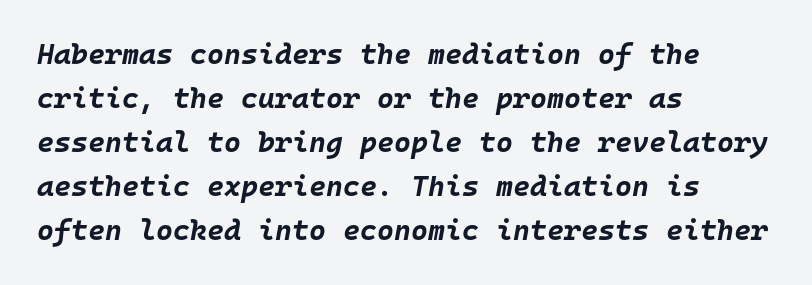
{"italic": "yes", "lean": "right", "slant_degrees": 10, "bold": "yes", "weight": "bold", "width": "normal", "stroke_contrast": "low", "x_height": "large", "monospaced": "yes", "underline": "no", "align": "left", "line_spacing": "normal", "line_spacing_ratio": 1.52, "letter_spacing": "normal", "letter_spacing_em": 0.0, "glyph_px": 29}
